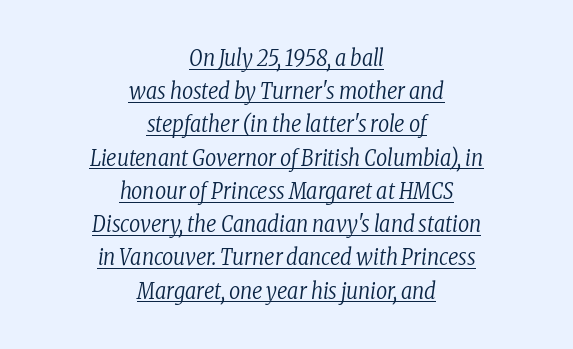
{"italic": "yes", "lean": "right", "slant_degrees": 8, "bold": "no", "underline": "yes", "align": "center", "line_spacing": "normal", "line_spacing_ratio": 1.51, "letter_spacing": "normal", "letter_spacing_em": 0.0, "glyph_px": 22}
